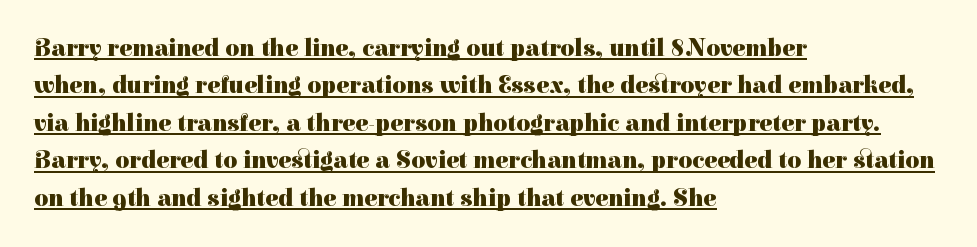
Q: Is the text bold? A: Yes.
Q: Is the text italic (slanted)? A: No, it is upright.
Q: Is the text underlined? A: Yes.
Q: How is the paragraph aligned? A: Left-aligned.
Q: Is the spacing between letters normal or unusually wide? A: Normal.
Q: Is the spacing between lines tight, normal or loose? A: Normal.
